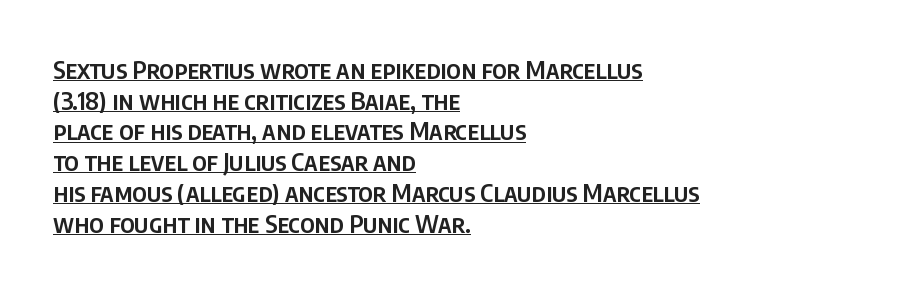
Line beginnings align vertically; line endings do not. The strokes are fattened partway — semibold, not bold. The string is rendered with underlining switched on. The letters sit at their default tracking, neither squeezed nor spread. Style check: upright.
